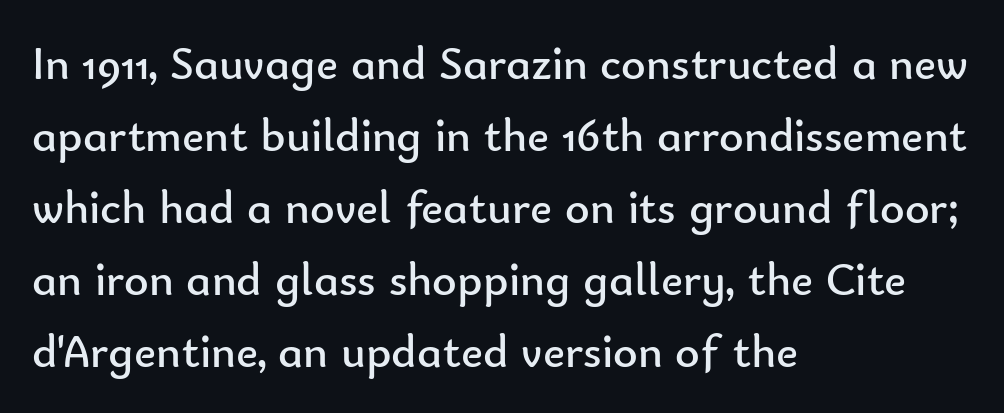
Unlike italic type, these characters show no tilt at all. Bare-footed words on every line. Look at the bottom of the vertical strokes: they stop flat, with no serifs. The letters sit at their default tracking, neither squeezed nor spread.
